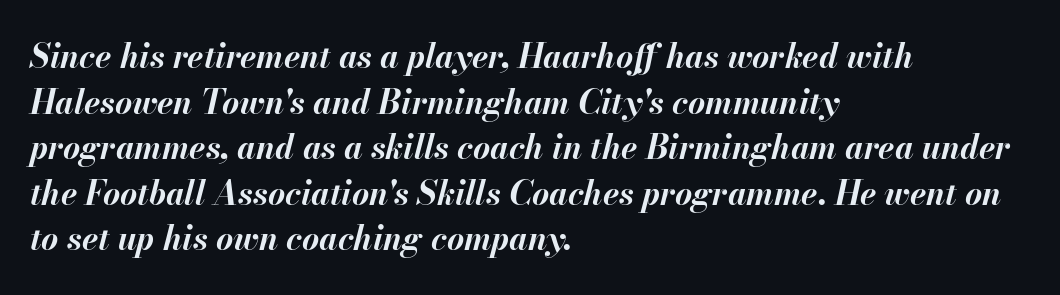
The image shows 33 px bold type, italic (leaning right); set left-aligned, normal line spacing (1.38x), normal letter spacing, not underlined; medium stroke contrast and a small x-height.
